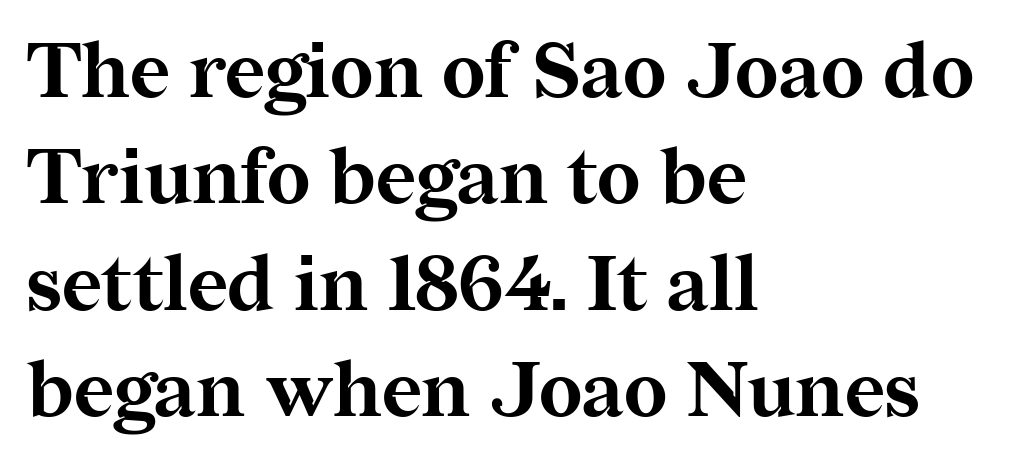
The leading is moderate, giving the passage an even texture. The text block is weighted toward the left margin, trailing off unevenly rightward. This sample has the flowing, uneven cadence of proportional lettering. Heavy, bold letterforms. Yep, those are serifs on the letters. Compared with typical body copy, the letter spacing here is the same.
